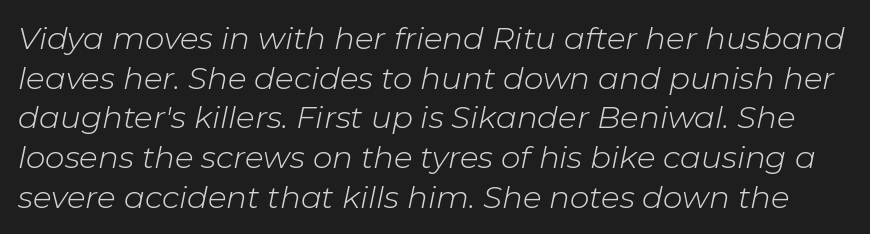
The image shows 31 px light type, italic (leaning right); set normal line spacing (1.28x), normal letter spacing, not underlined; low stroke contrast and a medium x-height.
